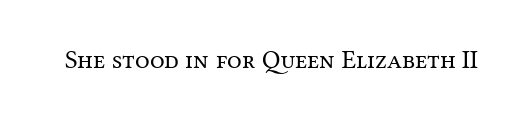
Q: Is the text bold? A: No.
Q: Is the text italic (slanted)? A: No, it is upright.
Q: Is the text underlined? A: No.
Q: Is the spacing between letters normal or unusually wide? A: Normal.
